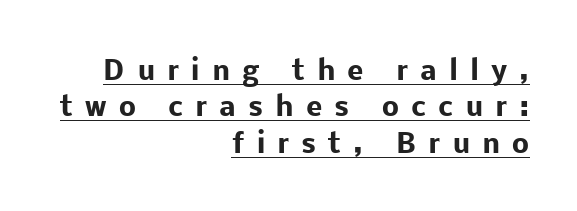
The image shows 27 px bold type, upright; set right-aligned, normal line spacing (1.35x), unusually wide letter spacing (+0.45 em), underlined.
